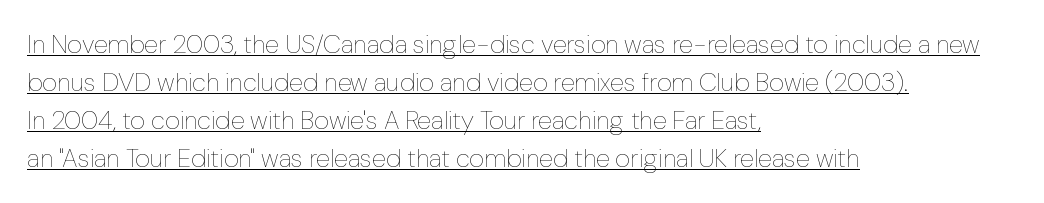
Q: Is the text bold? A: No.
Q: Is the text italic (slanted)? A: No, it is upright.
Q: Is the text underlined? A: Yes.
Q: How is the paragraph aligned? A: Left-aligned.
Q: Is the spacing between letters normal or unusually wide? A: Normal.
Q: Is the spacing between lines tight, normal or loose? A: Normal.
